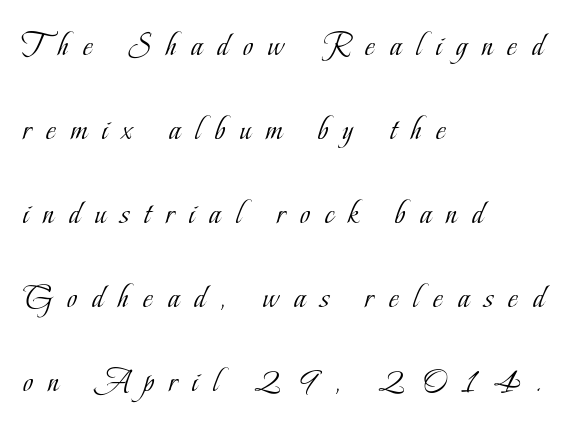
Q: Is the text bold? A: No.
Q: Is the text italic (slanted)? A: Yes.
Q: Is the typeface a serif or a sans-serif typeface? A: Serif.
Q: Is the text underlined? A: No.
Q: How is the paragraph aligned? A: Left-aligned.
Q: Is the spacing between letters normal or unusually wide? A: Unusually wide.
Q: Is the spacing between lines tight, normal or loose? A: Loose.
Q: Width (condensed, normal, or wide)? A: Condensed.
Q: Stroke contrast? A: Low.
Q: x-height? A: Small.
Q: Monospaced? A: No.
